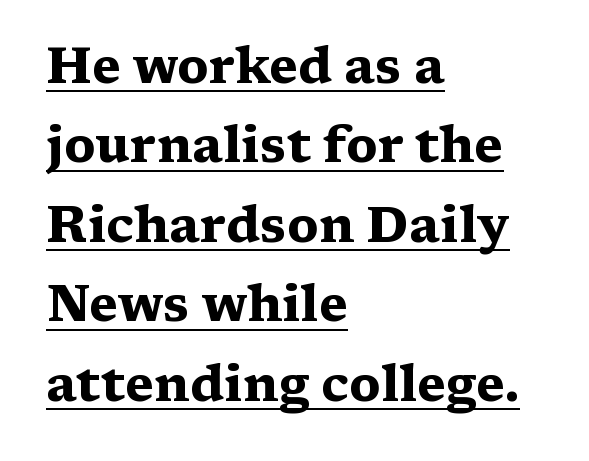
Default kerning and tracking; the words read as compact shapes. Look at the stroke-to-counter ratio: heavy, a bold. A roman cut, with each character standing at attention. Underlined type. Compared with typical paragraphs, the rows here are spaced about the same. Here the designer chose a conventional face with non-uniform glyph widths.
